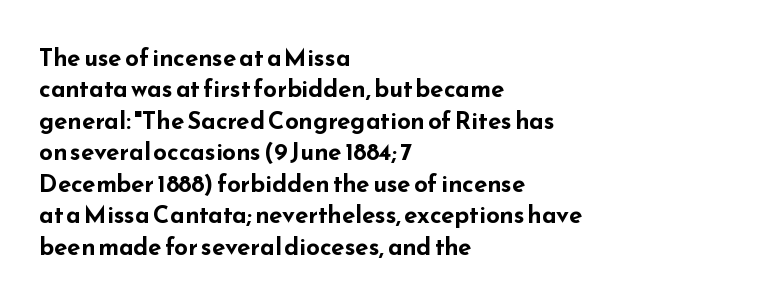
The image shows 24 px bold type, upright; set left-aligned, normal line spacing (1.31x), normal letter spacing, not underlined.
